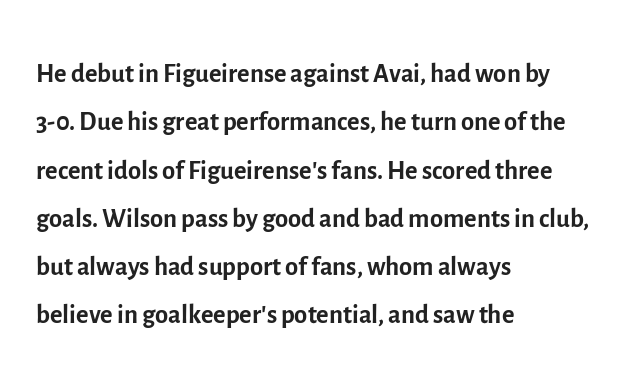
Q: Is the text bold? A: No.
Q: Is the text italic (slanted)? A: No, it is upright.
Q: Is the typeface a serif or a sans-serif typeface? A: Sans-serif.
Q: Is the text underlined? A: No.
Q: How is the paragraph aligned? A: Left-aligned.
Q: Is the spacing between letters normal or unusually wide? A: Normal.
Q: Is the spacing between lines tight, normal or loose? A: Normal.
Q: Width (condensed, normal, or wide)? A: Normal.
Q: x-height? A: Medium.
Q: Monospaced? A: No.
